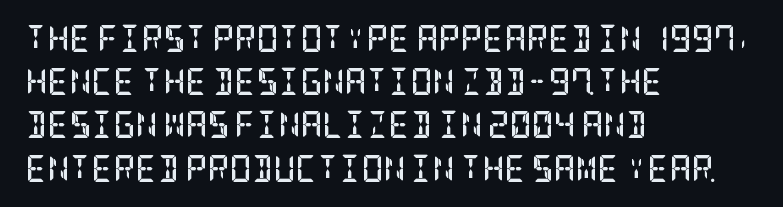
The image shows 27 px bold type, upright; set left-aligned, normal line spacing (1.6x), normal letter spacing, not underlined.
